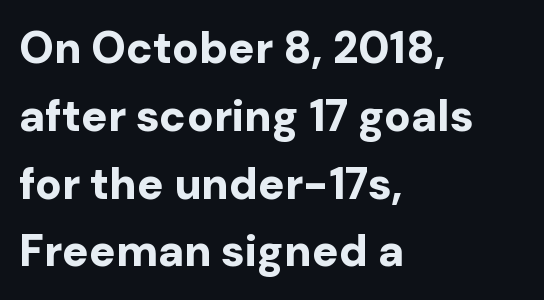
How would I describe the line gaps? Plain and ordinary. The specimen reads as upright at a glance. Weight check: bold — yes, fully. Proportional: the letters do not fall into vertical columns. All the whitespace from short lines collects on the right. Characters follow at the spacing the type designer built in.
